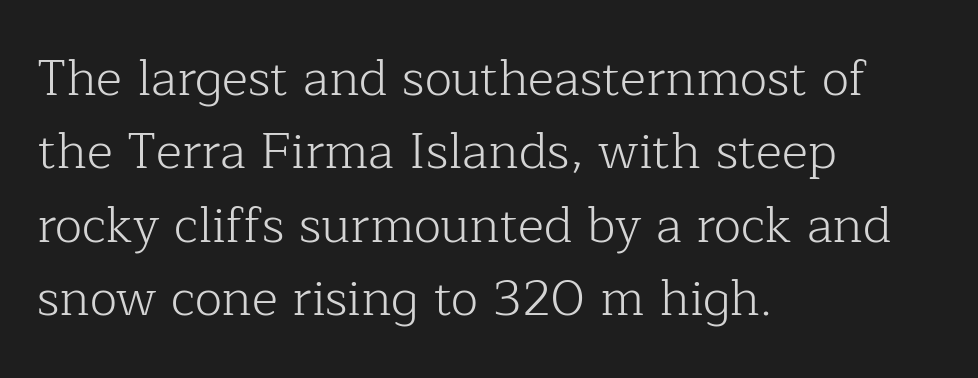
The image shows 50 px light serif type, upright; set left-aligned, normal line spacing (1.47x), normal letter spacing, not underlined; low stroke contrast and a medium x-height.
